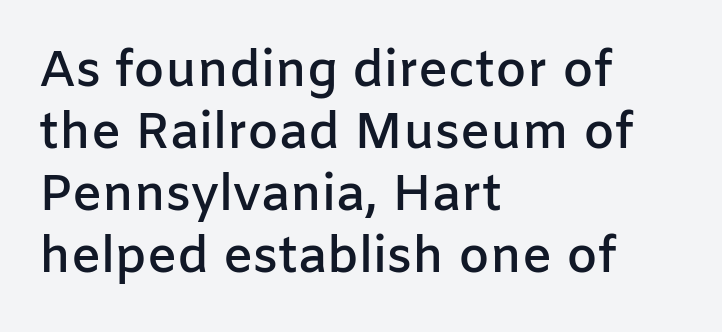
Decoration check: the copy has no underline. Is this a fixed-width face? No — the glyphs have proportional, varying widths. Check where the strokes stop: nothing finishes them off — pure sans. Is the block centered? No — it sits flush against the left margin. Posture: vertical.
